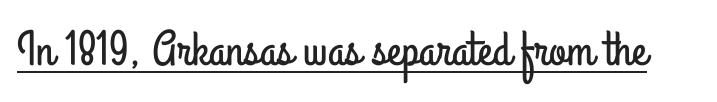
A typesetter would label this face a sans. This sample has the flowing, uneven cadence of proportional lettering. Every word sits above its own underline. Inter-character spacing is left at the font's built-in metrics. When letters stand straight like this, we call the style roman or upright.
